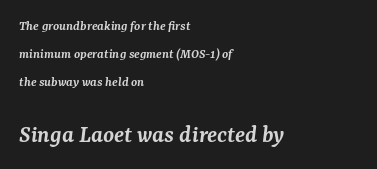
{"italic": "yes", "lean": "right", "slant_degrees": 7, "bold": "semi", "underline": "no", "align": "left", "line_spacing": "loose", "line_spacing_ratio": 2.01, "letter_spacing": "normal", "letter_spacing_em": 0.0, "larger_block": "second", "size_ratio": 1.79, "glyph_px": 25}
